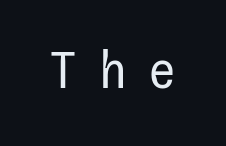
The image shows 50 px regular-weight sans-serif type, upright; set unusually wide letter spacing (+0.39 em), not underlined; low stroke contrast and a medium x-height.
